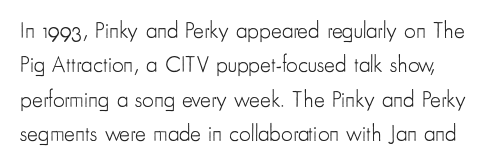
Q: Is the text bold? A: No.
Q: Is the text italic (slanted)? A: No, it is upright.
Q: Is the text underlined? A: No.
Q: Is the spacing between letters normal or unusually wide? A: Normal.
Q: Is the spacing between lines tight, normal or loose? A: Normal.
